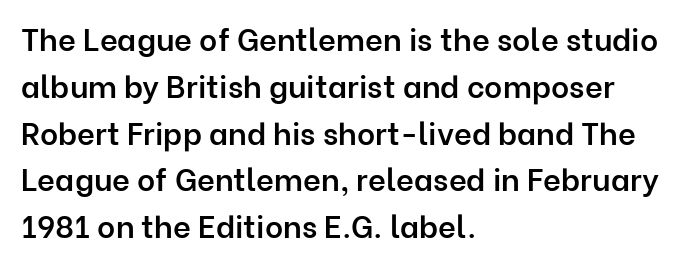
Q: Is the text bold? A: Semi-bold.
Q: Is the text italic (slanted)? A: No, it is upright.
Q: Is the typeface a serif or a sans-serif typeface? A: Sans-serif.
Q: Is the text underlined? A: No.
Q: How is the paragraph aligned? A: Left-aligned.
Q: Is the spacing between letters normal or unusually wide? A: Normal.
Q: Is the spacing between lines tight, normal or loose? A: Normal.
Q: Width (condensed, normal, or wide)? A: Normal.
Q: Stroke contrast? A: Low.
Q: x-height? A: Medium.
Q: Monospaced? A: No.
